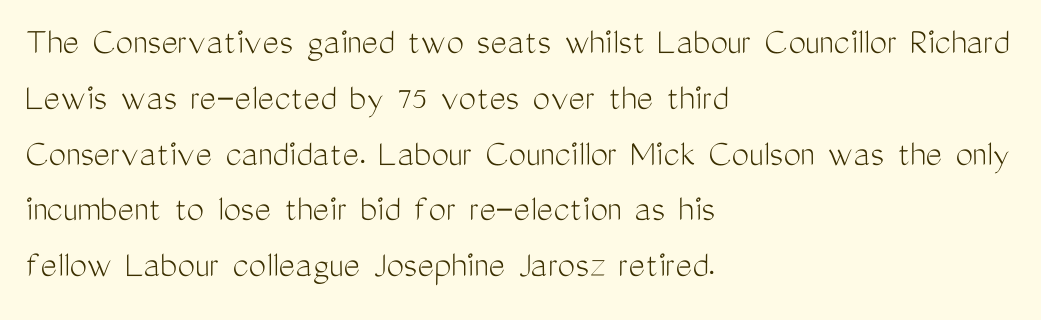
Q: Is the text bold? A: No.
Q: Is the text italic (slanted)? A: No, it is upright.
Q: Is the typeface a serif or a sans-serif typeface? A: Sans-serif.
Q: Is the text underlined? A: No.
Q: How is the paragraph aligned? A: Left-aligned.
Q: Is the spacing between letters normal or unusually wide? A: Normal.
Q: Is the spacing between lines tight, normal or loose? A: Normal.
Q: Width (condensed, normal, or wide)? A: Condensed.
Q: Stroke contrast? A: Medium.
Q: x-height? A: Medium.
Q: Monospaced? A: No.
